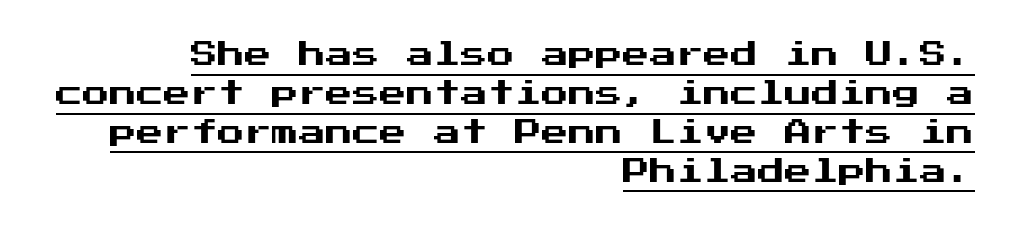
Students, observe the line beneath the letters — that is underlining. One glance says typical: line gaps are just what's usual. Quick note: not italic, upright. The letterforms sit shoulder to shoulder at normal distance. Short and long lines alike share a common ending point at right.
